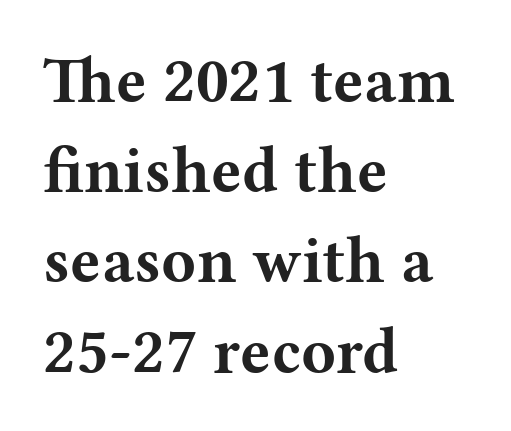
The image shows 64 px bold, wide serif type, upright; set left-aligned, normal line spacing (1.41x), normal letter spacing, not underlined; medium stroke contrast and a medium x-height.
